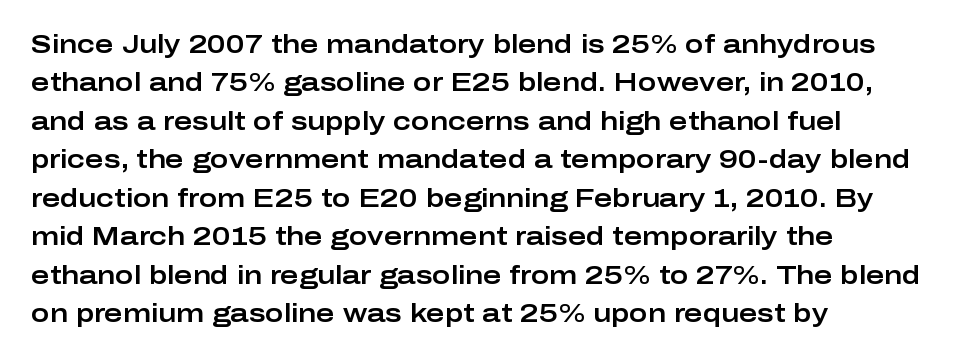
{"italic": "no", "underline": "no", "align": "left", "line_spacing": "normal", "line_spacing_ratio": 1.54, "letter_spacing": "normal", "letter_spacing_em": 0.0, "glyph_px": 25}
